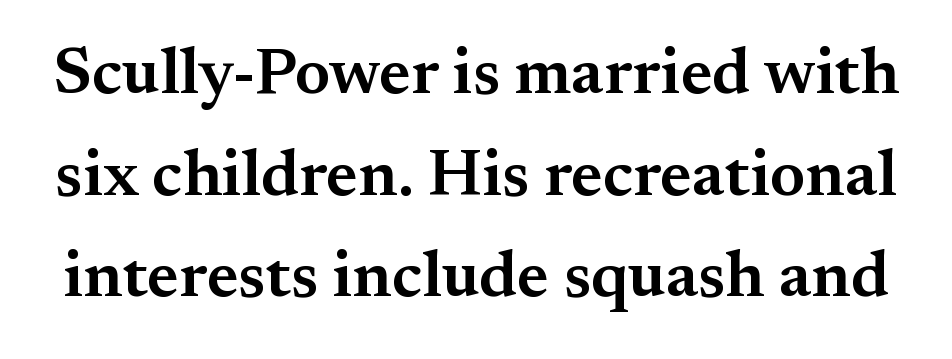
Q: Is the text bold? A: Semi-bold.
Q: Is the text italic (slanted)? A: No, it is upright.
Q: Is the typeface a serif or a sans-serif typeface? A: Serif.
Q: Is the text underlined? A: No.
Q: Is the spacing between letters normal or unusually wide? A: Normal.
Q: Is the spacing between lines tight, normal or loose? A: Normal.
Q: Width (condensed, normal, or wide)? A: Normal.
Q: Stroke contrast? A: Medium.
Q: x-height? A: Small.
Q: Monospaced? A: No.
